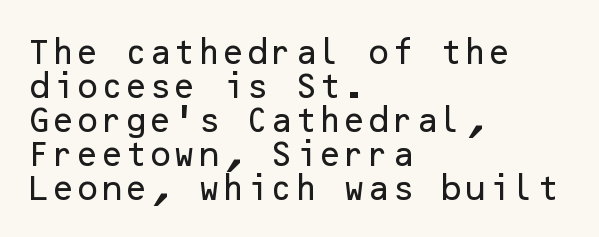
Q: Is the text italic (slanted)? A: No, it is upright.
Q: Is the typeface a serif or a sans-serif typeface? A: Sans-serif.
Q: Is the text underlined? A: No.
Q: How is the paragraph aligned? A: Left-aligned.
Q: Is the spacing between letters normal or unusually wide? A: Normal.
Q: Width (condensed, normal, or wide)? A: Normal.
Q: Stroke contrast? A: Low.
Q: x-height? A: Medium.
